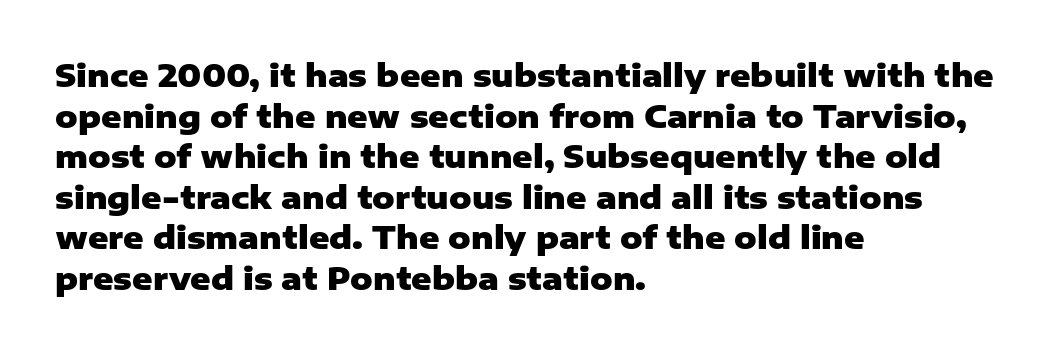
{"serif": "no", "italic": "no", "bold": "yes", "weight": "heavy", "width": "normal", "stroke_contrast": "low", "x_height": "medium", "monospaced": "no", "underline": "no", "align": "left", "line_spacing": "normal", "line_spacing_ratio": 1.31, "letter_spacing": "normal", "letter_spacing_em": 0.0, "glyph_px": 31}
